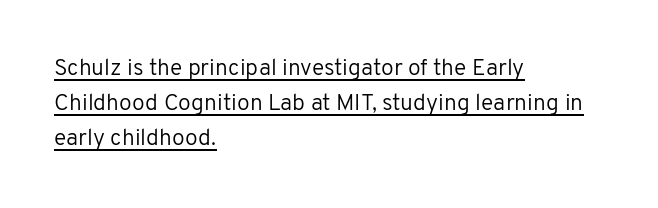
The lines sit at an ordinary, default distance from one another. Nothing heavy about these letters — not bold at all. Notice how the passage keeps a crisp vertical edge on the left only. Is there any slant? The stems are plumb.
